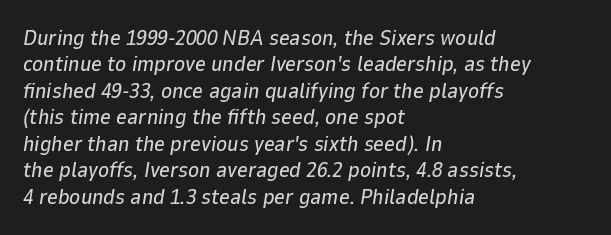
Descenders hang freely into open space. The rendering keeps characters at their native spacing. The passage shown leans; its letterforms are oblique. These lines are set flush left with a ragged right edge. Horizontal bands of white between lines are of average thickness.
